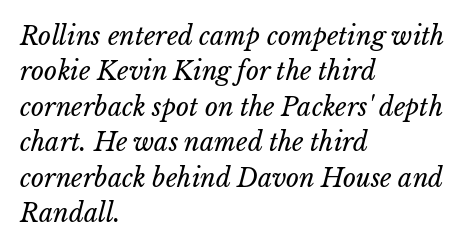
These lines keep a tight, regular rhythm from letter to letter. Whoever set this chose a conventional vertical rhythm. Clear beneath every line of the passage. Ink coverage per letter is moderate at most.
